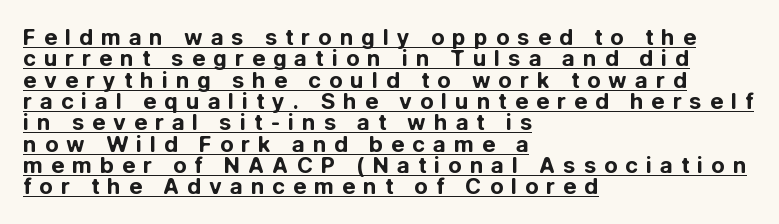
{"italic": "no", "bold": "yes", "underline": "yes", "align": "left", "line_spacing": "tight", "line_spacing_ratio": 0.97, "letter_spacing": "wide", "letter_spacing_em": 0.36, "glyph_px": 22}
